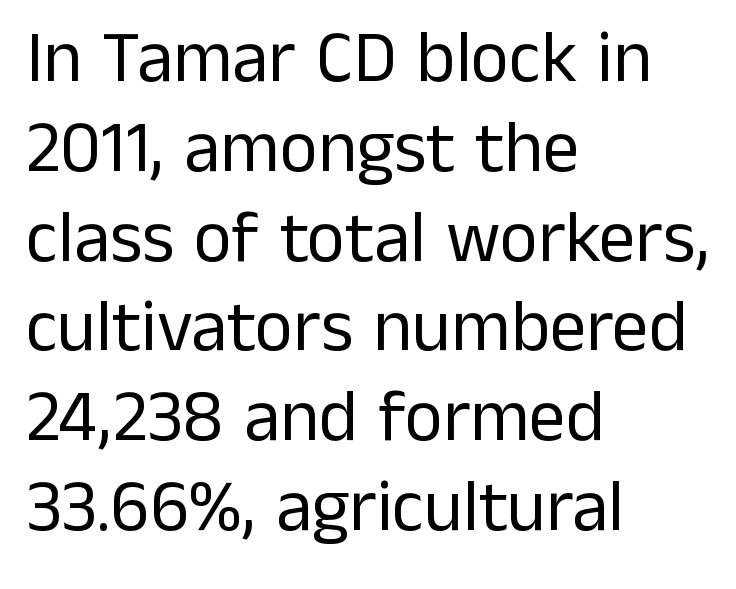
{"serif": "no", "italic": "no", "bold": "no", "weight": "regular", "width": "normal", "stroke_contrast": "low", "x_height": "medium", "monospaced": "no", "underline": "no", "align": "left", "line_spacing_ratio": 1.23, "letter_spacing": "normal", "letter_spacing_em": 0.0, "glyph_px": 73}
